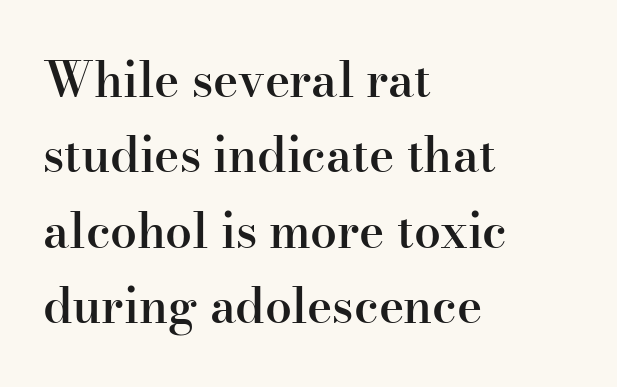
Evenly set lines give the paragraph a standard silhouette. Notice how the stems are strictly vertical — no italics here. Characters follow at the spacing the type designer built in. The face used here is seriffed, in the tradition of book romans. The space directly below the letters is spotless.
